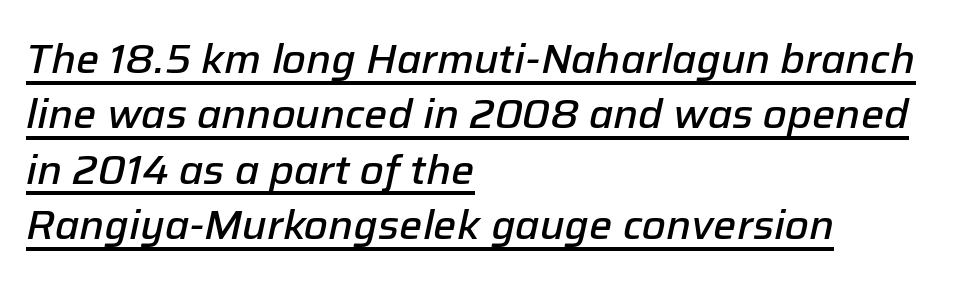
The image shows 41 px semibold type, italic (leaning right); set left-aligned, normal line spacing (1.35x), normal letter spacing, underlined; low stroke contrast and a medium x-height.
